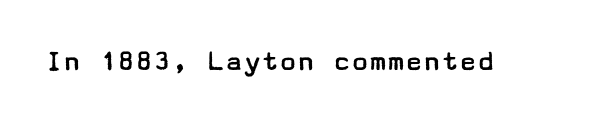
The face used here is rendered with its standard letterfit. Descenders are the only things crossing below the line. Posture: upright roman. The letters carry no serifs — their stems end cleanly without finishing strokes. Think standard paragraph weight, or any step lighter than that.
